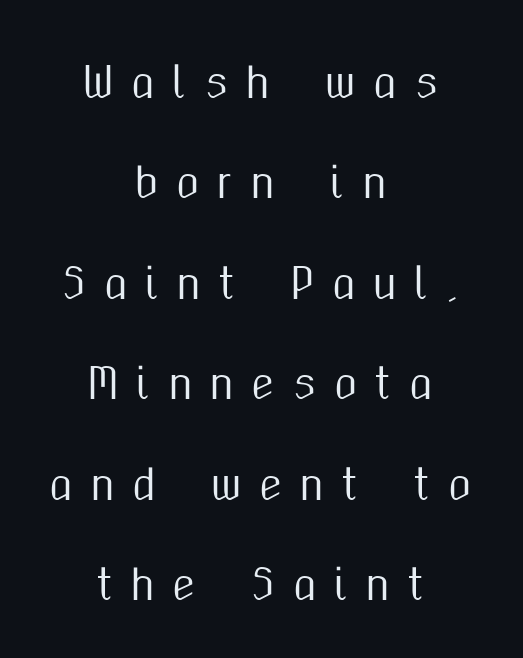
The area under the type is left untouched. Leftover space on each line is divided equally before and after the words. To sum up the face: it is a sans, with no serifs. It's the straight-up-and-down kind of type. These lines have a slow, spaced-out rhythm from letter to letter.
